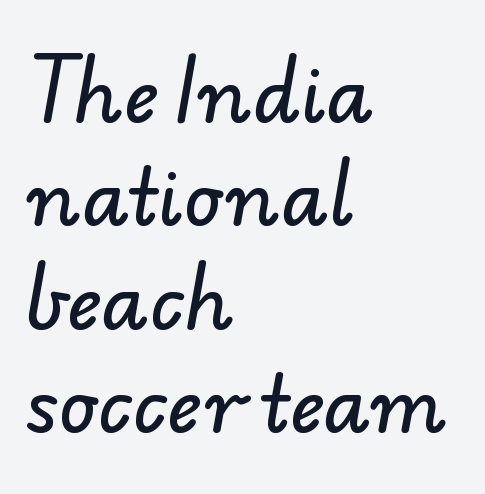
The area under the type is left untouched. Every row of glyphs begins at an identical x-position on the left. Leading matches the norm, producing a regular column. Type style note: lacks serifs. Between one letter and the next there's only the usual sliver of space. Spacing verdict: proportional, widths tailored to each character.
